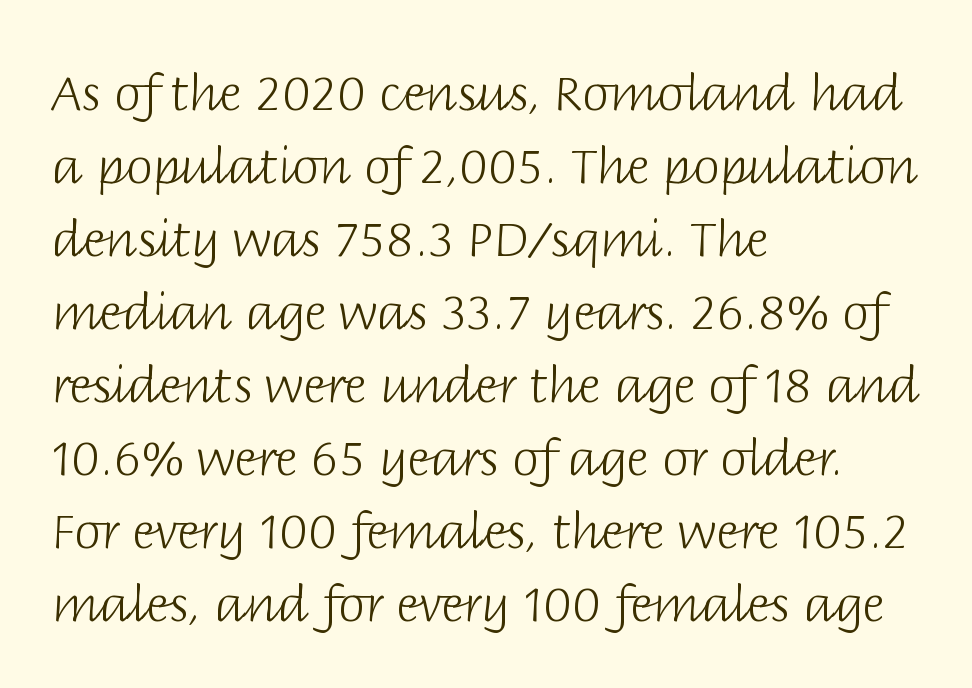
{"serif": "no", "italic": "no", "bold": "no", "weight": "light", "width": "normal", "stroke_contrast": "low", "x_height": "large", "monospaced": "no", "underline": "no", "align": "left", "line_spacing": "normal", "line_spacing_ratio": 1.49, "letter_spacing": "normal", "letter_spacing_em": 0.0, "glyph_px": 49}
